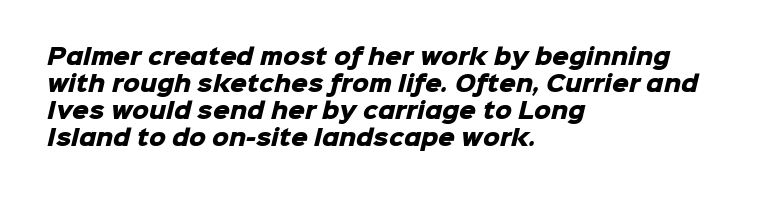
{"bold": "yes", "underline": "no", "align": "left", "line_spacing": "normal", "line_spacing_ratio": 1.28, "letter_spacing": "normal", "letter_spacing_em": 0.0, "glyph_px": 21}
